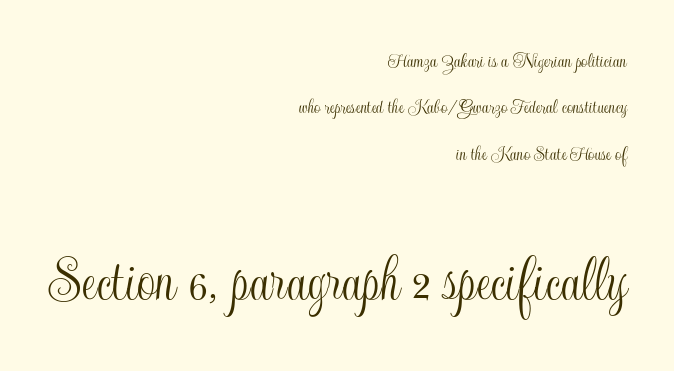
The image shows 66 px condensed type; set right-aligned, loose line spacing (2.11x), normal letter spacing, not underlined; the second (bottom) block is 3.0x larger; a small x-height.
